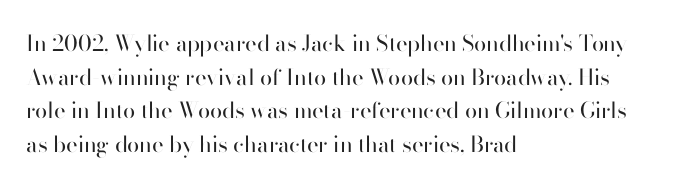
The image shows 22 px text type, upright; set left-aligned, normal line spacing (1.53x), normal letter spacing, not underlined.
